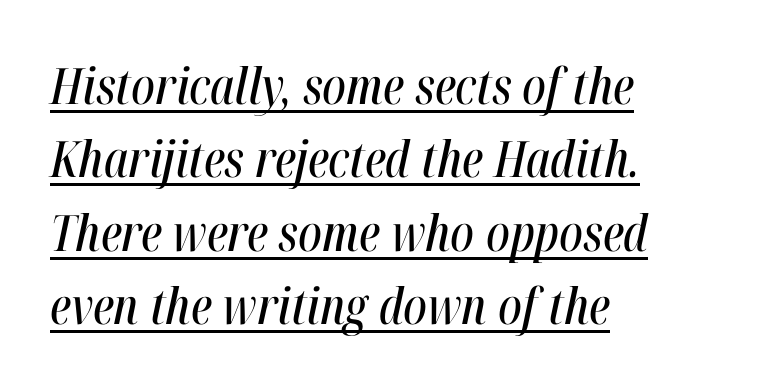
Q: Is the text italic (slanted)? A: Yes, it leans right by about 12 degrees.
Q: Is the text underlined? A: Yes.
Q: How is the paragraph aligned? A: Left-aligned.
Q: Is the spacing between letters normal or unusually wide? A: Normal.
Q: Is the spacing between lines tight, normal or loose? A: Normal.
Q: Width (condensed, normal, or wide)? A: Condensed.
Q: Stroke contrast? A: High.
Q: x-height? A: Medium.
Q: Monospaced? A: No.
